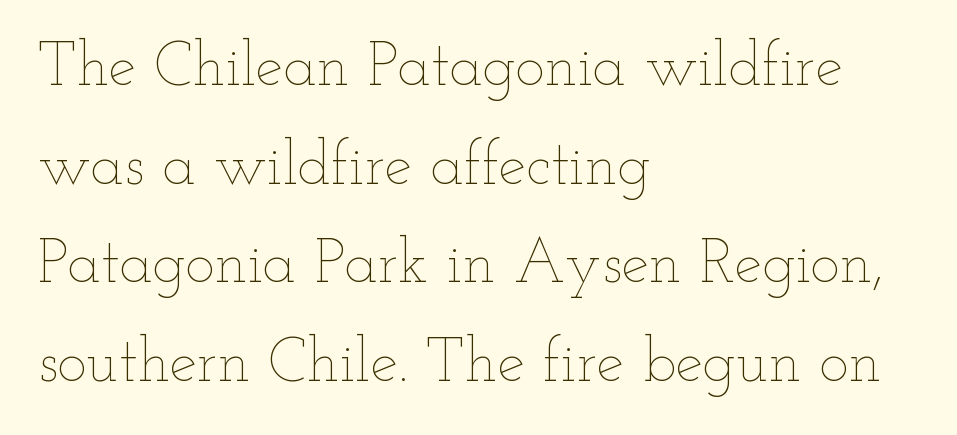
Q: Is the text bold? A: No.
Q: Is the text italic (slanted)? A: No, it is upright.
Q: Is the text underlined? A: No.
Q: How is the paragraph aligned? A: Left-aligned.
Q: Is the spacing between letters normal or unusually wide? A: Normal.
Q: Is the spacing between lines tight, normal or loose? A: Normal.
Q: Width (condensed, normal, or wide)? A: Wide.
Q: Stroke contrast? A: Low.
Q: x-height? A: Small.
Q: Monospaced? A: No.
